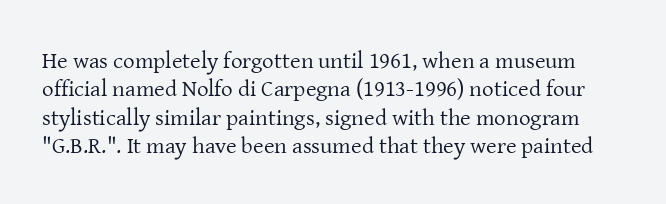
{"italic": "no", "bold": "no", "underline": "no", "line_spacing_ratio": 1.23, "letter_spacing": "normal", "letter_spacing_em": 0.0, "glyph_px": 23}
